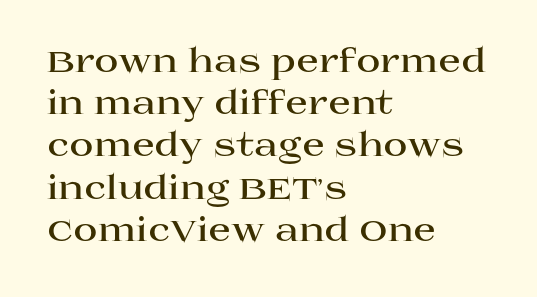
{"serif": "yes", "italic": "no", "bold": "yes", "weight": "bold", "width": "wide", "stroke_contrast": "high", "x_height": "large", "monospaced": "no", "underline": "no", "align": "left", "line_spacing": "normal", "line_spacing_ratio": 1.28, "letter_spacing": "normal", "letter_spacing_em": 0.0, "glyph_px": 33}
